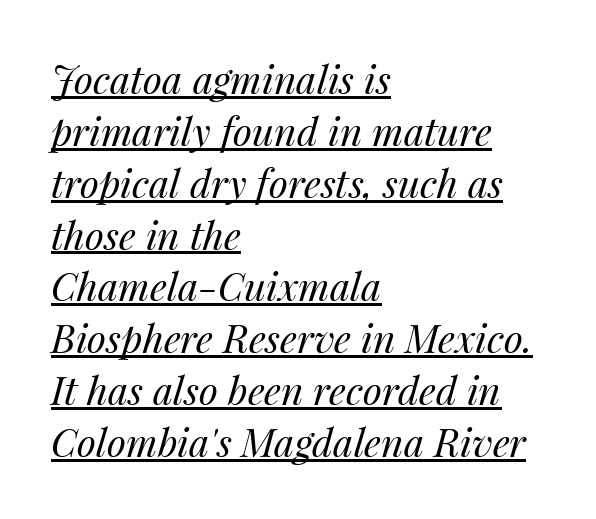
The image shows 39 px regular-weight type, italic (leaning right); set left-aligned, normal line spacing (1.33x), normal letter spacing, underlined; medium stroke contrast and a medium x-height.
